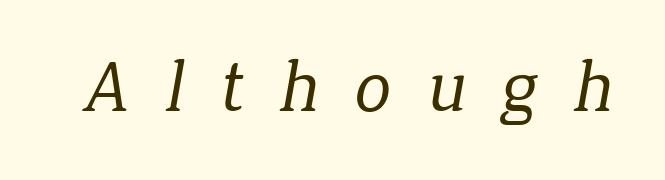
Q: Is the text bold? A: No.
Q: Is the typeface a serif or a sans-serif typeface? A: Serif.
Q: Is the text underlined? A: No.
Q: Is the spacing between letters normal or unusually wide? A: Unusually wide.
Q: Width (condensed, normal, or wide)? A: Normal.
Q: Stroke contrast? A: Low.
Q: x-height? A: Medium.
Q: Monospaced? A: No.
